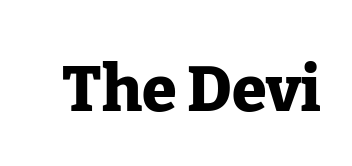
Q: Is the text bold? A: Yes.
Q: Is the text italic (slanted)? A: No, it is upright.
Q: Is the typeface a serif or a sans-serif typeface? A: Serif.
Q: Is the text underlined? A: No.
Q: Is the spacing between letters normal or unusually wide? A: Normal.
Q: Width (condensed, normal, or wide)? A: Normal.
Q: Stroke contrast? A: Low.
Q: x-height? A: Medium.
Q: Monospaced? A: No.
